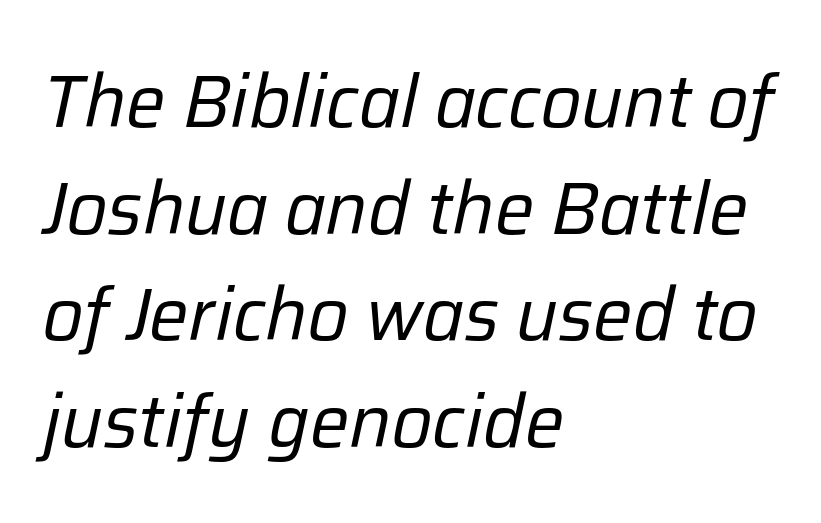
Q: Is the text bold? A: No.
Q: Is the text italic (slanted)? A: Yes, it leans right by about 12 degrees.
Q: Is the text underlined? A: No.
Q: How is the paragraph aligned? A: Left-aligned.
Q: Is the spacing between letters normal or unusually wide? A: Normal.
Q: Is the spacing between lines tight, normal or loose? A: Normal.
Q: Width (condensed, normal, or wide)? A: Normal.
Q: Stroke contrast? A: Low.
Q: x-height? A: Medium.
Q: Monospaced? A: No.
